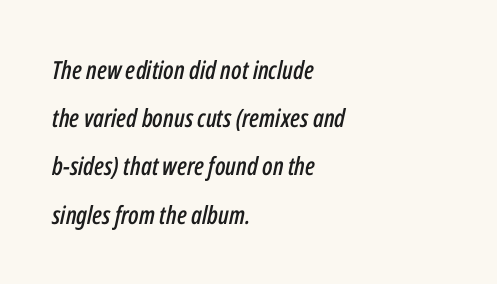
Does the copy run flush right? No — it runs flush left. A typesetter would call this zero additional tracking. The passage shown stacks its lines with a broad gap. Emphasis-style slanted type is in use. The space directly below the letters is spotless.
